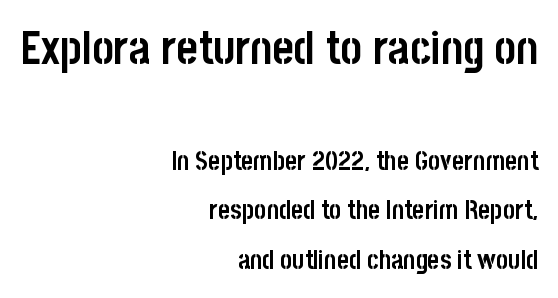
Q: Is the text bold? A: Yes.
Q: Is the text italic (slanted)? A: No, it is upright.
Q: Is the typeface a serif or a sans-serif typeface? A: Sans-serif.
Q: Is the text underlined? A: No.
Q: How is the paragraph aligned? A: Right-aligned.
Q: Is the spacing between letters normal or unusually wide? A: Normal.
Q: Is the spacing between lines tight, normal or loose? A: Loose.
Q: Which block of text is set in a larger size, the first (top) or the second (bottom)? A: The first (top) one.
Q: Width (condensed, normal, or wide)? A: Condensed.
Q: Stroke contrast? A: Low.
Q: x-height? A: Large.
Q: Monospaced? A: No.
